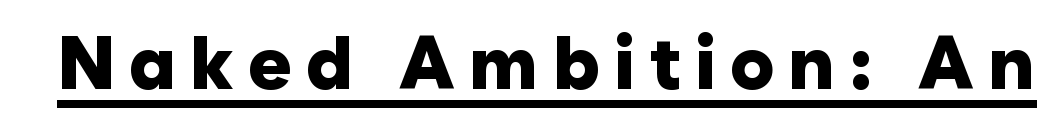
{"serif": "no", "italic": "no", "bold": "yes", "weight": "heavy", "width": "normal", "stroke_contrast": "low", "x_height": "medium", "monospaced": "no", "underline": "yes", "glyph_px": 75}
